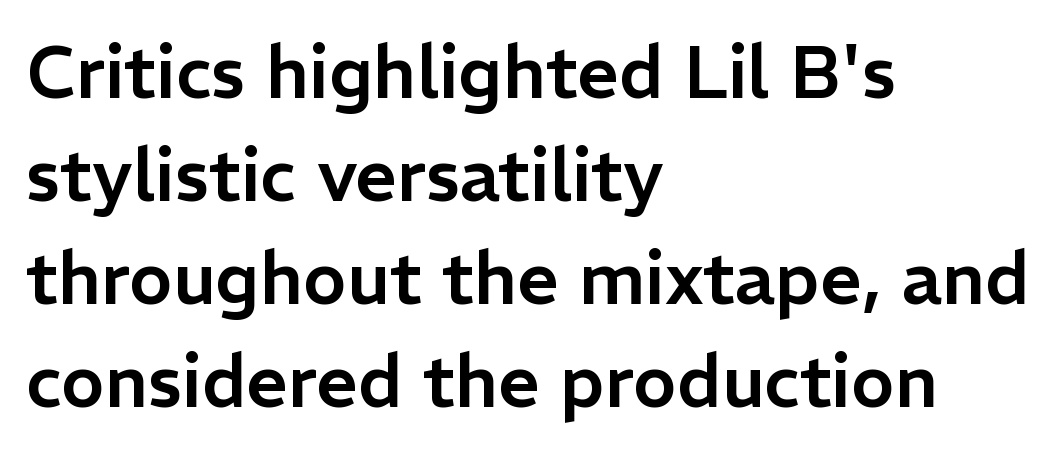
Is this a fixed-width face? No — the glyphs have proportional, varying widths. Nothing sits at the stroke ends, so this counts as sans-serif. Decoration check: the copy has no underline. Words appear dense and cohesive because spacing is normal.
